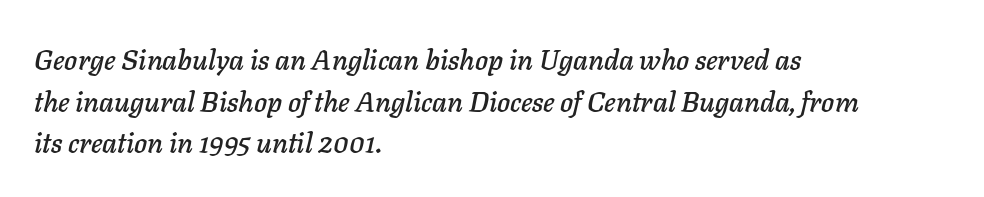
Just letters on the line, the space beneath them empty. Summary of vertical rhythm: regular, with standard interline spacing. You could not count columns in this text — the font is proportionally spaced. One-word summary of the alignment: left. Italic: yes, the glyphs are oblique.
